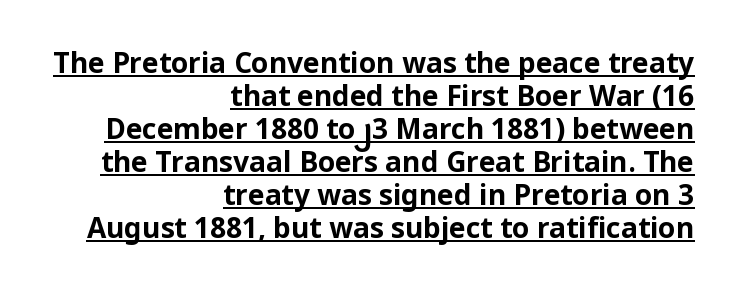
Q: Is the text bold? A: Yes.
Q: Is the text italic (slanted)? A: No, it is upright.
Q: Is the typeface a serif or a sans-serif typeface? A: Sans-serif.
Q: Is the text underlined? A: Yes.
Q: How is the paragraph aligned? A: Right-aligned.
Q: Is the spacing between letters normal or unusually wide? A: Normal.
Q: Width (condensed, normal, or wide)? A: Normal.
Q: Stroke contrast? A: Low.
Q: x-height? A: Medium.
Q: Monospaced? A: No.
